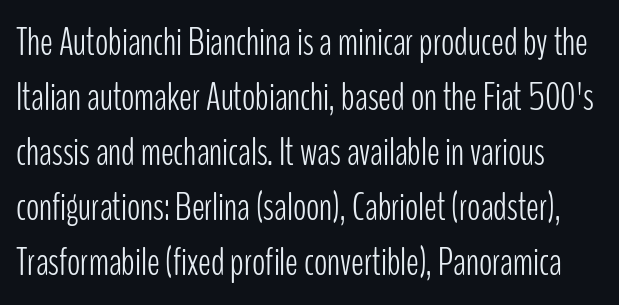
{"serif": "no", "italic": "no", "bold": "no", "weight": "light", "width": "condensed", "stroke_contrast": "low", "x_height": "medium", "monospaced": "no", "underline": "no", "line_spacing": "normal", "line_spacing_ratio": 1.41, "letter_spacing": "normal", "letter_spacing_em": 0.0, "glyph_px": 39}
